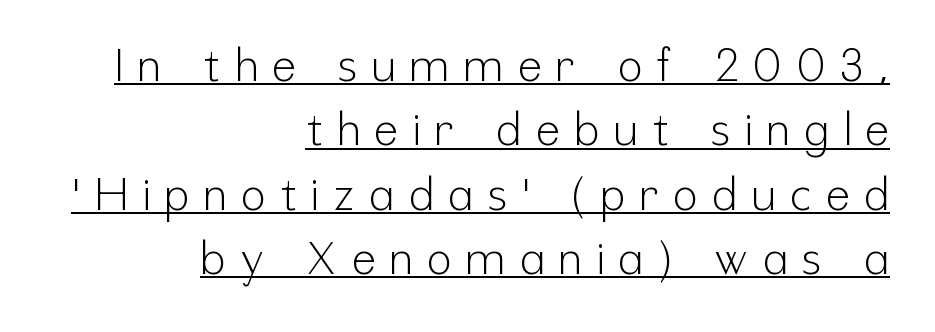
Q: Is the text bold? A: No.
Q: Is the text italic (slanted)? A: No, it is upright.
Q: Is the typeface a serif or a sans-serif typeface? A: Sans-serif.
Q: Is the text underlined? A: Yes.
Q: How is the paragraph aligned? A: Right-aligned.
Q: Is the spacing between letters normal or unusually wide? A: Unusually wide.
Q: Is the spacing between lines tight, normal or loose? A: Normal.
Q: Width (condensed, normal, or wide)? A: Condensed.
Q: Stroke contrast? A: Low.
Q: x-height? A: Medium.
Q: Monospaced? A: No.
